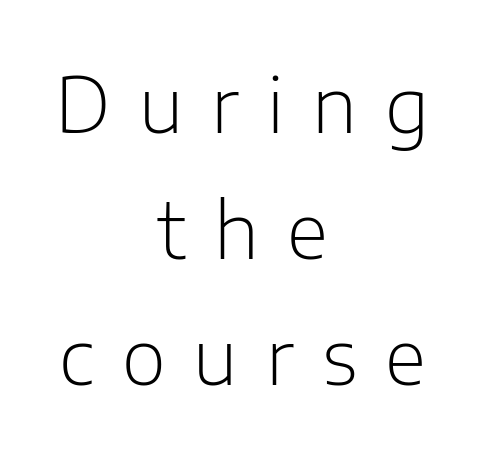
{"serif": "no", "italic": "no", "bold": "no", "weight": "light", "width": "normal", "stroke_contrast": "low", "x_height": "medium", "monospaced": "no", "underline": "no", "align": "center", "line_spacing": "normal", "line_spacing_ratio": 1.66, "letter_spacing": "wide", "letter_spacing_em": 0.37, "glyph_px": 76}
